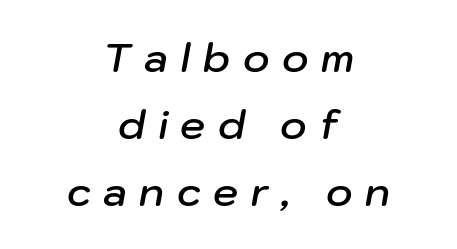
The image shows 40 px semibold type, italic (leaning right); set centered, normal line spacing (1.67x), unusually wide letter spacing (+0.31 em), not underlined; low stroke contrast and a medium x-height.
